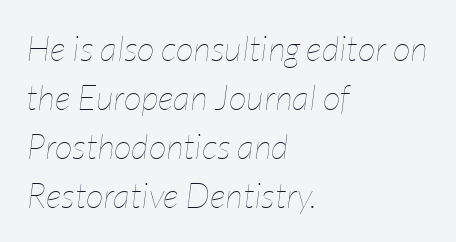
The image shows 35 px thin, condensed type, italic (leaning right); set left-aligned, normal line spacing (1.4x), normal letter spacing, not underlined; low stroke contrast and a medium x-height.
